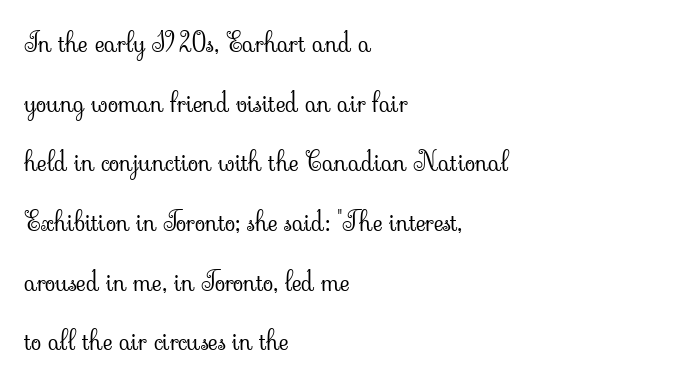
Q: Is the text bold? A: No.
Q: Is the text italic (slanted)? A: No, it is upright.
Q: Is the text underlined? A: No.
Q: How is the paragraph aligned? A: Left-aligned.
Q: Is the spacing between letters normal or unusually wide? A: Normal.
Q: Is the spacing between lines tight, normal or loose? A: Loose.
